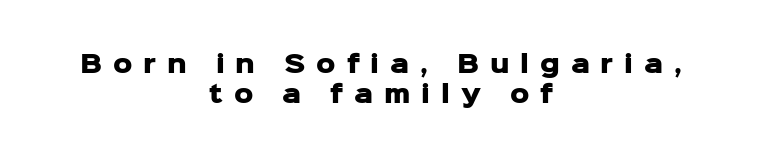
Q: Is the text bold? A: Yes.
Q: Is the text italic (slanted)? A: No, it is upright.
Q: Is the text underlined? A: No.
Q: How is the paragraph aligned? A: Centered.
Q: Is the spacing between letters normal or unusually wide? A: Unusually wide.
